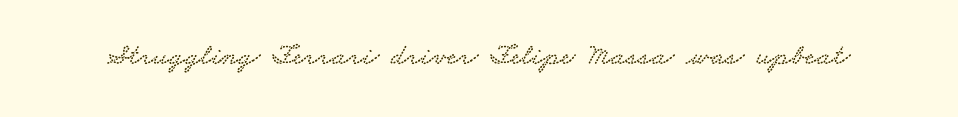
Q: Is the text underlined? A: No.
Q: Is the spacing between letters normal or unusually wide? A: Normal.
Q: Width (condensed, normal, or wide)? A: Wide.
Q: Stroke contrast? A: Low.
Q: x-height? A: Small.
Q: Monospaced? A: No.
